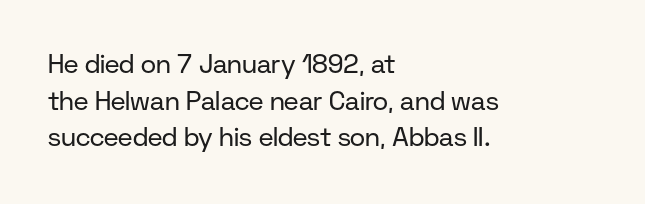
{"italic": "no", "bold": "no", "underline": "no", "align": "left", "line_spacing": "normal", "line_spacing_ratio": 1.41, "letter_spacing": "normal", "letter_spacing_em": 0.0, "glyph_px": 26}
